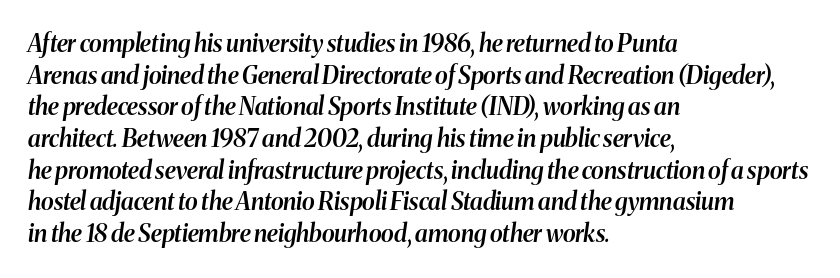
The image shows 24 px text type, italic (leaning right); set left-aligned, normal line spacing (1.32x), normal letter spacing, not underlined.
